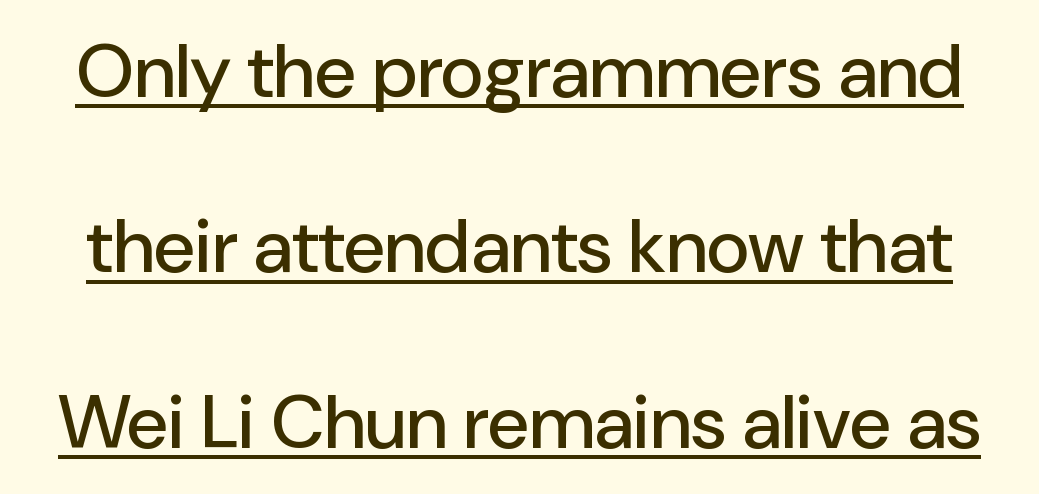
The image shows 75 px sans-serif type, upright; set loose line spacing (2.34x), normal letter spacing, underlined; low stroke contrast and a medium x-height.
